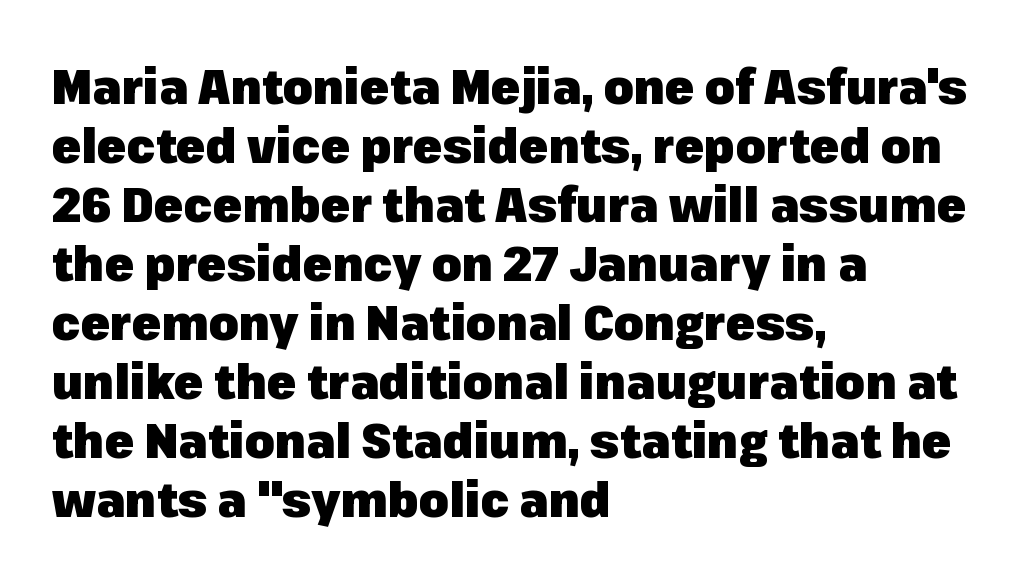
Q: Is the text bold? A: Yes.
Q: Is the text italic (slanted)? A: No, it is upright.
Q: Is the typeface a serif or a sans-serif typeface? A: Sans-serif.
Q: Is the text underlined? A: No.
Q: How is the paragraph aligned? A: Left-aligned.
Q: Is the spacing between letters normal or unusually wide? A: Normal.
Q: Width (condensed, normal, or wide)? A: Normal.
Q: Stroke contrast? A: Low.
Q: x-height? A: Medium.
Q: Monospaced? A: No.
